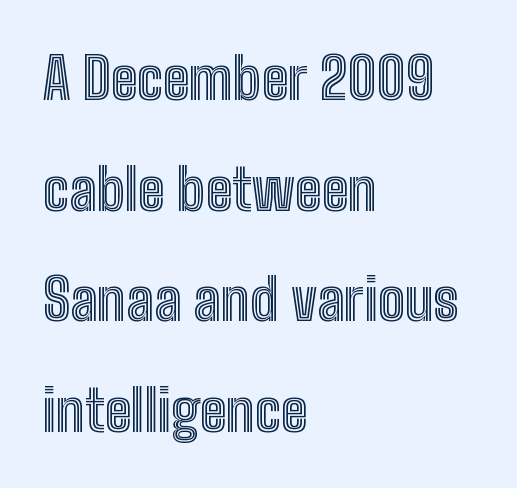
Q: Is the text italic (slanted)? A: No, it is upright.
Q: Is the text underlined? A: No.
Q: How is the paragraph aligned? A: Left-aligned.
Q: Is the spacing between letters normal or unusually wide? A: Normal.
Q: Is the spacing between lines tight, normal or loose? A: Loose.
Q: Width (condensed, normal, or wide)? A: Condensed.
Q: x-height? A: Medium.
Q: Monospaced? A: No.
